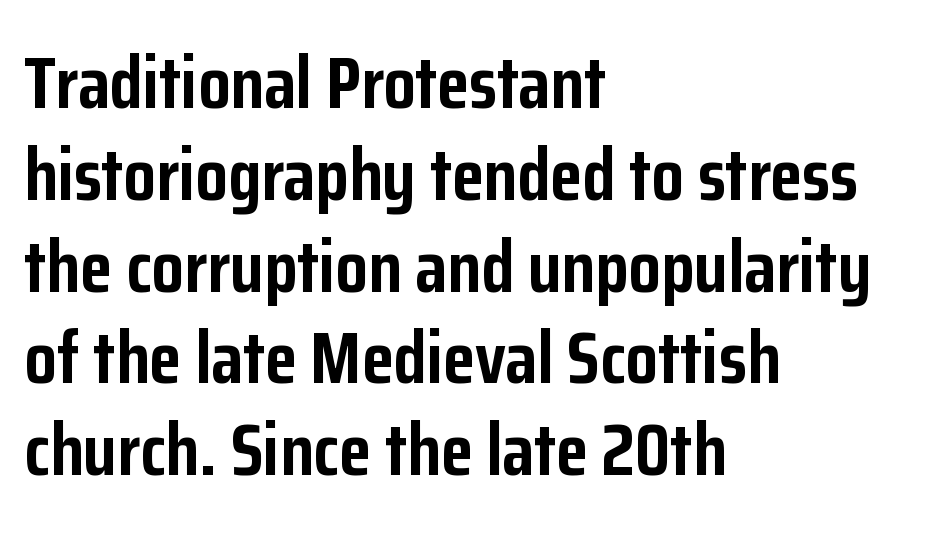
{"serif": "no", "italic": "no", "bold": "yes", "weight": "semibold", "width": "condensed", "stroke_contrast": "low", "x_height": "medium", "monospaced": "no", "underline": "no", "align": "left", "line_spacing_ratio": 1.24, "letter_spacing": "normal", "letter_spacing_em": 0.0, "glyph_px": 74}
